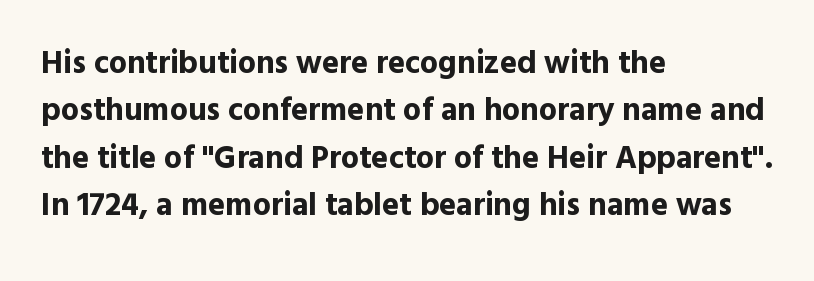
Posture: vertical. Does the type have serifs? No, each stem ends abruptly. Horizontally, the lines are justified to the leading edge only. How would I describe the line gaps? Plain and ordinary. Notice how thick the strokes are: this is what a full bold looks like. This sample has the flowing, uneven cadence of proportional lettering.
